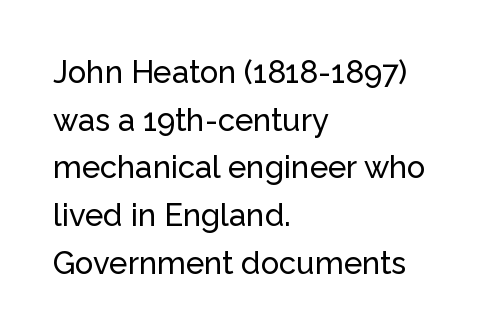
Q: Is the text italic (slanted)? A: No, it is upright.
Q: Is the typeface a serif or a sans-serif typeface? A: Sans-serif.
Q: Is the text underlined? A: No.
Q: How is the paragraph aligned? A: Left-aligned.
Q: Is the spacing between letters normal or unusually wide? A: Normal.
Q: Is the spacing between lines tight, normal or loose? A: Normal.
Q: Width (condensed, normal, or wide)? A: Normal.
Q: Stroke contrast? A: Low.
Q: x-height? A: Medium.
Q: Monospaced? A: No.
